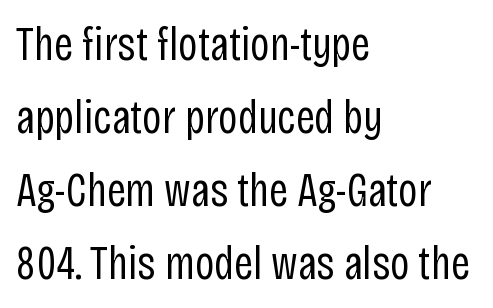
Q: Is the text bold? A: No.
Q: Is the text italic (slanted)? A: No, it is upright.
Q: Is the typeface a serif or a sans-serif typeface? A: Sans-serif.
Q: Is the text underlined? A: No.
Q: How is the paragraph aligned? A: Left-aligned.
Q: Is the spacing between letters normal or unusually wide? A: Normal.
Q: Is the spacing between lines tight, normal or loose? A: Normal.
Q: Width (condensed, normal, or wide)? A: Condensed.
Q: Stroke contrast? A: Low.
Q: x-height? A: Large.
Q: Monospaced? A: No.
